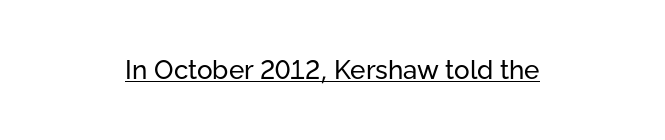
{"italic": "no", "bold": "no", "underline": "yes", "align": "center", "letter_spacing": "normal", "letter_spacing_em": 0.0, "glyph_px": 26}
